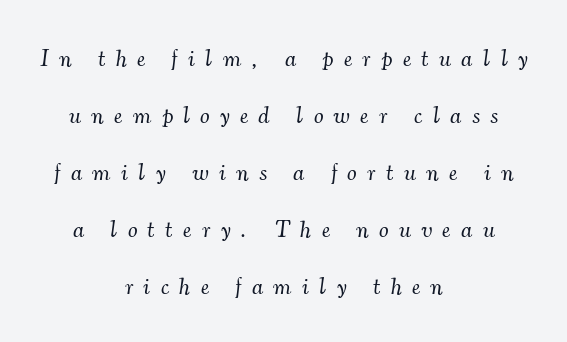
The image shows 24 px text type, italic (leaning right); set centered, loose line spacing (2.38x), unusually wide letter spacing (+0.44 em), not underlined.
